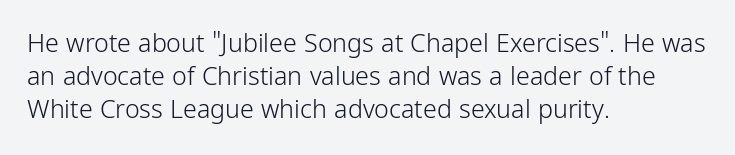
Q: Is the text bold? A: No.
Q: Is the text italic (slanted)? A: No, it is upright.
Q: Is the text underlined? A: No.
Q: How is the paragraph aligned? A: Left-aligned.
Q: Is the spacing between letters normal or unusually wide? A: Normal.
Q: Is the spacing between lines tight, normal or loose? A: Normal.
